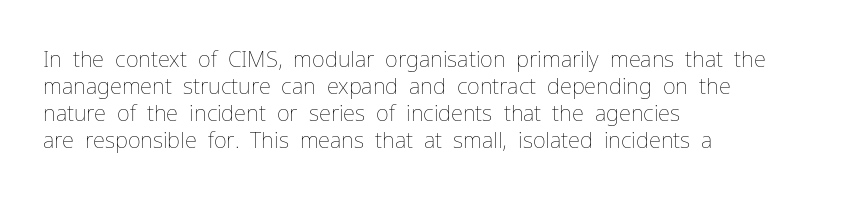
The image shows 22 px text type, upright; set left-aligned, line spacing 1.22x, normal letter spacing, not underlined.
